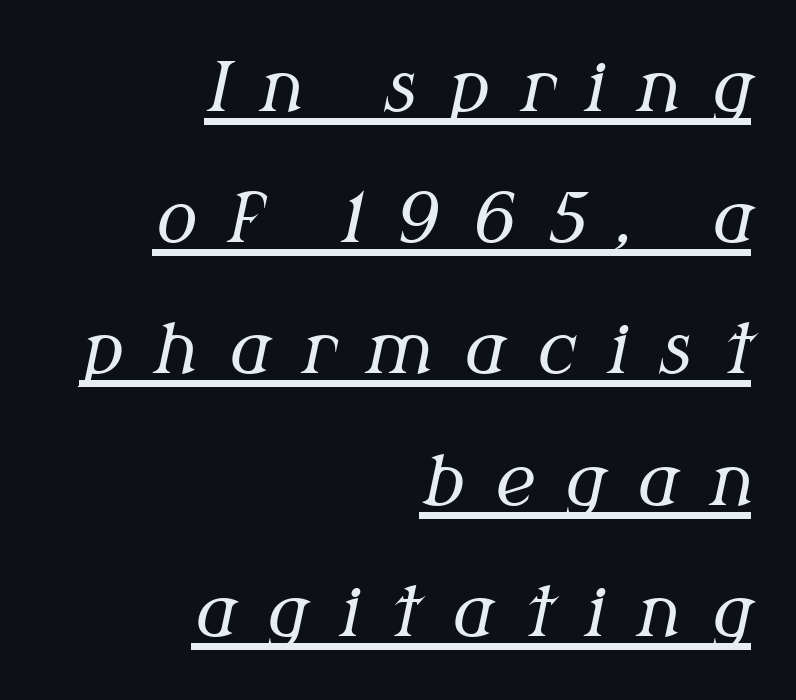
Q: Is the text bold? A: No.
Q: Is the text italic (slanted)? A: Yes, it leans right by about 12 degrees.
Q: Is the typeface a serif or a sans-serif typeface? A: Serif.
Q: Is the text underlined? A: Yes.
Q: How is the paragraph aligned? A: Right-aligned.
Q: Is the spacing between letters normal or unusually wide? A: Unusually wide.
Q: Is the spacing between lines tight, normal or loose? A: Loose.
Q: Width (condensed, normal, or wide)? A: Normal.
Q: Stroke contrast? A: Medium.
Q: x-height? A: Medium.
Q: Monospaced? A: No.
